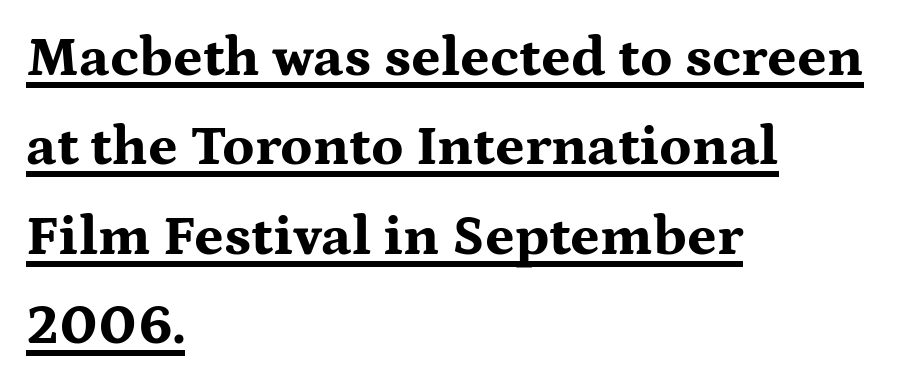
Notice how the passage keeps a crisp vertical edge on the left only. Leading: standard. Notice how thick the strokes are: this is what a full bold looks like. Nothing unusual about the tracking: characters are spaced as the font intends. These lines are rendered in a variable-pitch font. The words here are underlined.
